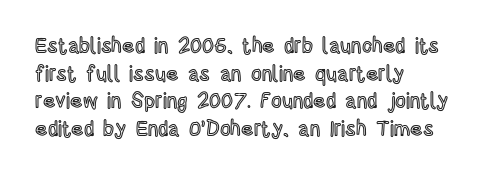
The image shows 21 px text type, upright; set left-aligned, normal line spacing (1.32x), normal letter spacing, not underlined.
